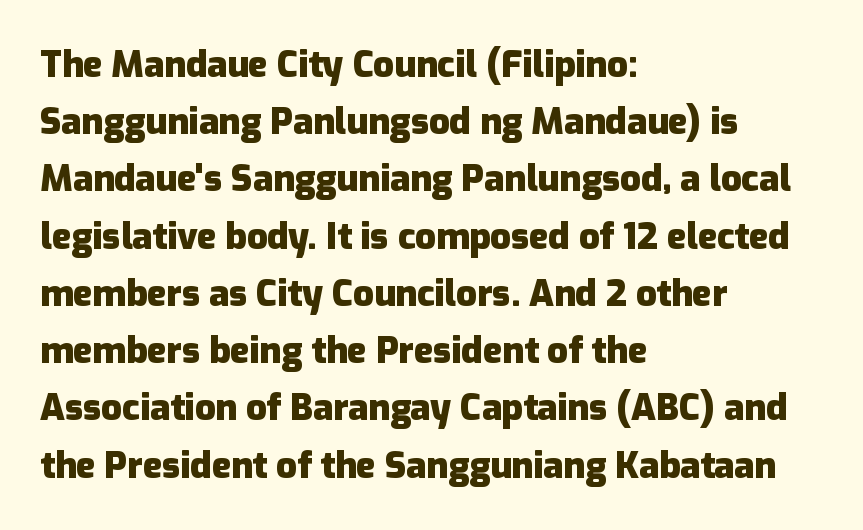
Only glyphs here, with clear space below each row. Here the designer chose a conventional face with non-uniform glyph widths. No italicization has been applied; the sample stays upright. Compared with typical body copy, the letter spacing here is the same. The typeface chosen for these lines omits serifs. Bold? Absolutely — the strokes are thick and heavy.
